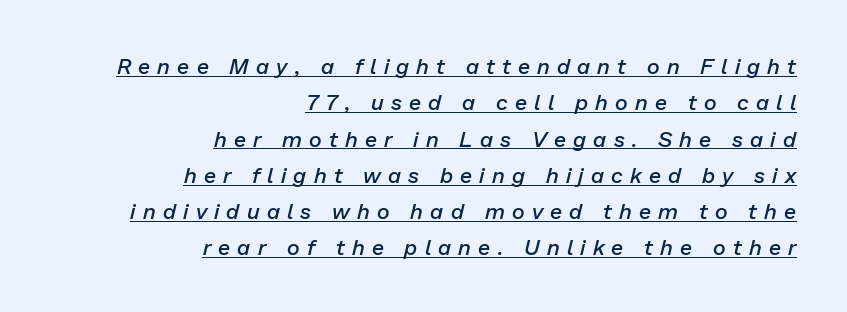
These words are printed semibold, heavier than regular yet not bold. Compared with typical body copy, the letter spacing here is much looser. The typesetter has applied underlining to the passage shown. Casual observation: everything's shoved over to the right. The line-height multiplier appears to be the usual default. The letters are slanted; this is an italic face.
